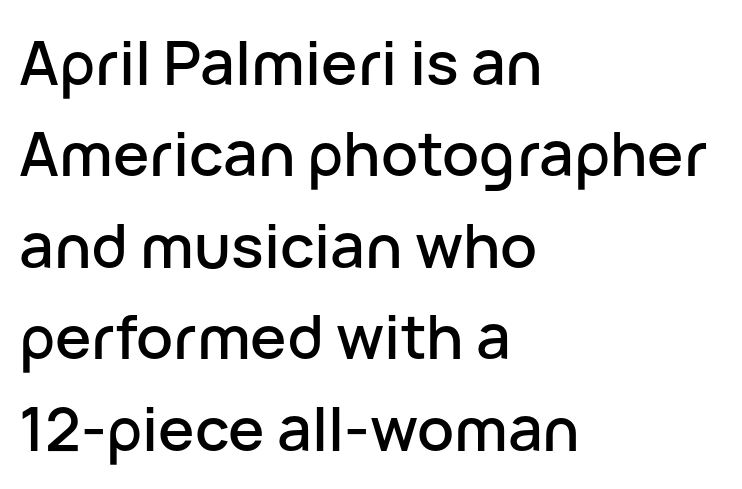
This rendering employs a face without finishing strokes, i.e., a sans-serif. Does extra space separate the letters? No, they use regular spacing. Plain, unruled lines of type. This is roman type, the default non-slanted kind. A typesetter would call this proportional, since set widths differ per character.
